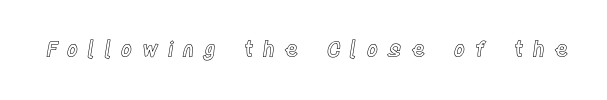
The image shows 21 px text type; set unusually wide letter spacing (+0.45 em), not underlined.
